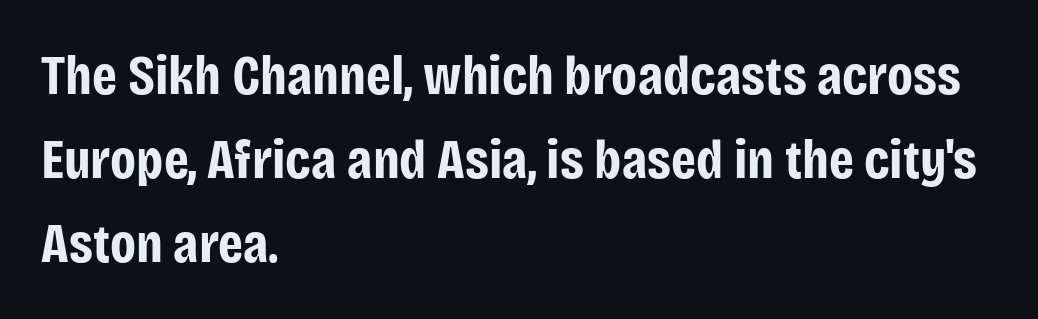
Each line starts at the same left margin while the right side varies. In terms of weight, the rendering is a true, heavy bold. What kind of face is this? One without serifs — a sans. Check under the words: just untouched page. Every character sits straight up, as roman type does.
